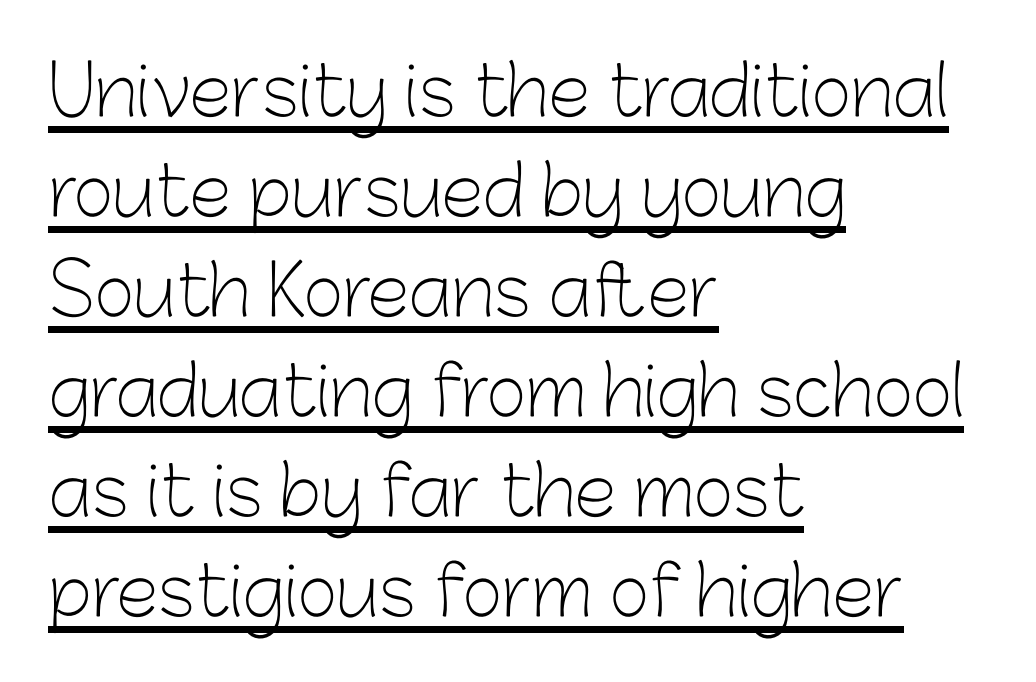
Q: Is the text bold? A: No.
Q: Is the text italic (slanted)? A: No, it is upright.
Q: Is the typeface a serif or a sans-serif typeface? A: Sans-serif.
Q: Is the text underlined? A: Yes.
Q: How is the paragraph aligned? A: Left-aligned.
Q: Is the spacing between letters normal or unusually wide? A: Normal.
Q: Is the spacing between lines tight, normal or loose? A: Normal.
Q: Width (condensed, normal, or wide)? A: Normal.
Q: Stroke contrast? A: Low.
Q: x-height? A: Medium.
Q: Monospaced? A: No.
